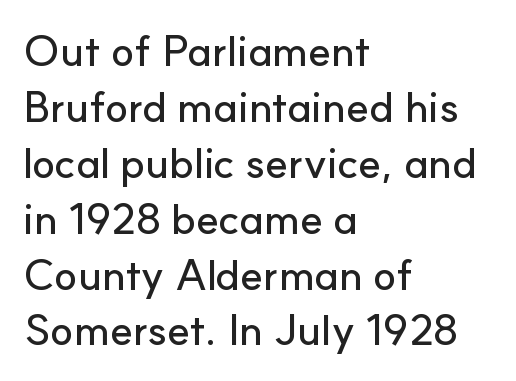
Q: Is the text italic (slanted)? A: No, it is upright.
Q: Is the typeface a serif or a sans-serif typeface? A: Sans-serif.
Q: Is the text underlined? A: No.
Q: How is the paragraph aligned? A: Left-aligned.
Q: Is the spacing between letters normal or unusually wide? A: Normal.
Q: Is the spacing between lines tight, normal or loose? A: Normal.
Q: Width (condensed, normal, or wide)? A: Normal.
Q: Stroke contrast? A: Low.
Q: x-height? A: Small.
Q: Monospaced? A: No.
